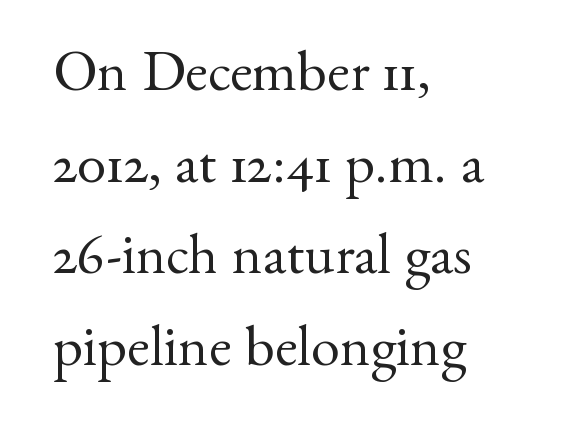
Q: Is the text bold? A: No.
Q: Is the text italic (slanted)? A: No, it is upright.
Q: Is the typeface a serif or a sans-serif typeface? A: Serif.
Q: Is the text underlined? A: No.
Q: How is the paragraph aligned? A: Left-aligned.
Q: Is the spacing between letters normal or unusually wide? A: Normal.
Q: Is the spacing between lines tight, normal or loose? A: Normal.
Q: Width (condensed, normal, or wide)? A: Normal.
Q: Stroke contrast? A: Medium.
Q: x-height? A: Small.
Q: Monospaced? A: No.
